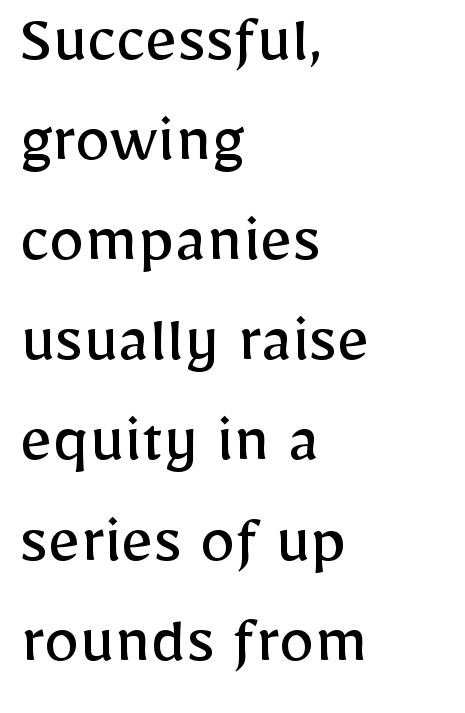
The image shows 71 px regular-weight sans-serif type, upright; set left-aligned, normal line spacing (1.41x), normal letter spacing, not underlined; low stroke contrast and a medium x-height.
